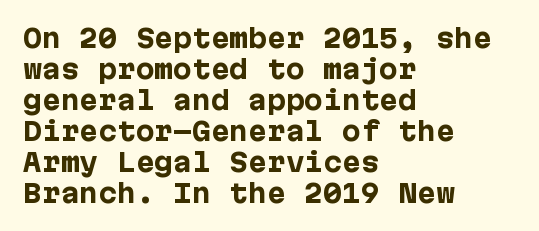
The image shows 25 px bold type, upright; set left-aligned, line spacing 1.24x, normal letter spacing, not underlined.
